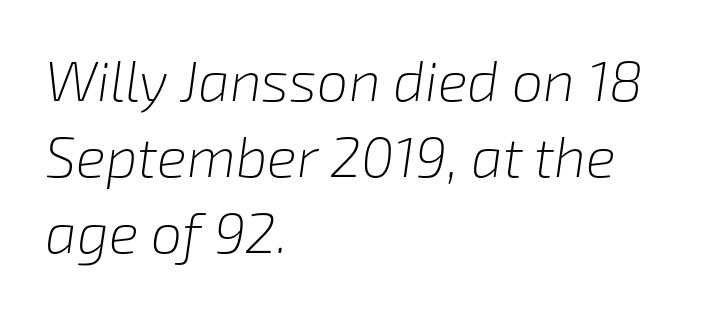
{"italic": "yes", "lean": "right", "slant_degrees": 8, "bold": "no", "weight": "light", "width": "normal", "stroke_contrast": "low", "x_height": "medium", "monospaced": "no", "underline": "no", "align": "left", "line_spacing": "normal", "line_spacing_ratio": 1.36, "letter_spacing": "normal", "letter_spacing_em": 0.0, "glyph_px": 56}
